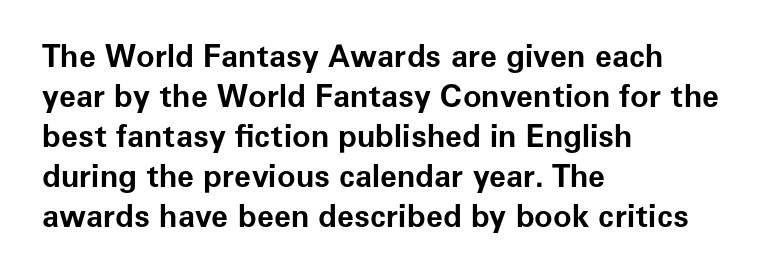
On the weight axis this lands at bold, roughly 700. What's the leading like? Ordinary, nothing unusual. Nope, no serifs anywhere on these letters. Casual observation: everything's shoved over to the left. Note the varied advance widths — an 'i' is clearly narrower than an 'm'. Clear beneath every line of the passage.
